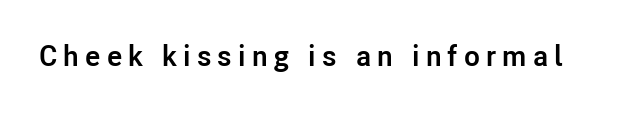
The space directly below the letters is spotless. This is heavy type, rendered in bold. Classification — sans serif. The letterforms stand isolated, each surrounded by extra space. Posture: straight, roman, zero tilt. Each letter keeps its own natural width here, so spacing adapts to shape.
